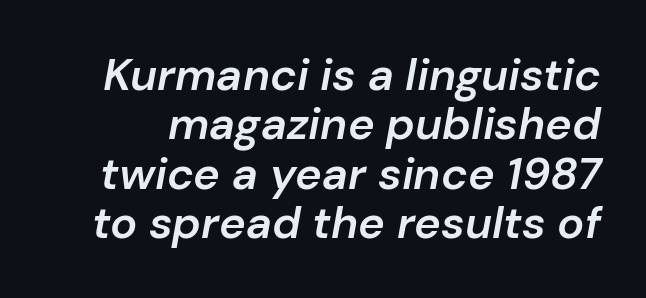
{"italic": "yes", "lean": "right", "slant_degrees": 10, "bold": "semi", "weight": "semibold", "width": "normal", "stroke_contrast": "low", "x_height": "medium", "monospaced": "no", "underline": "no", "line_spacing": "tight", "line_spacing_ratio": 1.1, "letter_spacing": "normal", "letter_spacing_em": 0.0, "glyph_px": 45}
